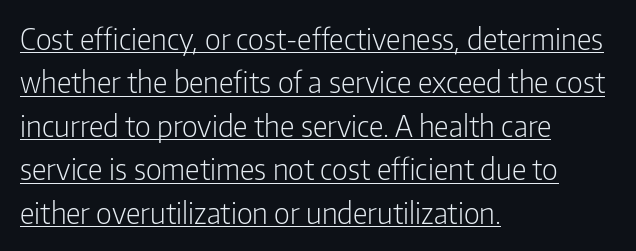
{"serif": "no", "italic": "no", "bold": "no", "weight": "light", "width": "condensed", "stroke_contrast": "low", "x_height": "medium", "monospaced": "no", "underline": "yes", "align": "left", "line_spacing": "normal", "line_spacing_ratio": 1.5, "letter_spacing": "normal", "letter_spacing_em": 0.0, "glyph_px": 29}
